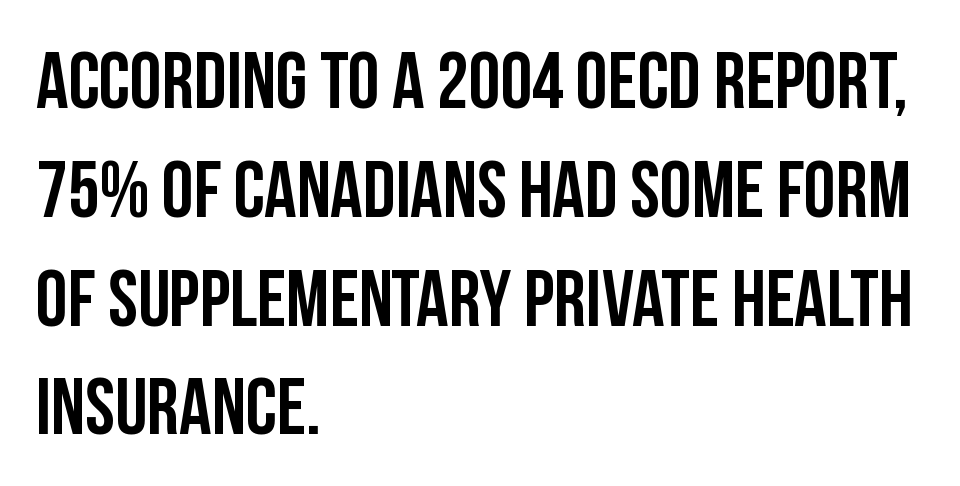
These words are printed bold, with thick strokes throughout. These lines are rendered in a variable-pitch font. Italic? Not at all — the glyphs are vertical. Honestly, there is no underline to notice here at all.
